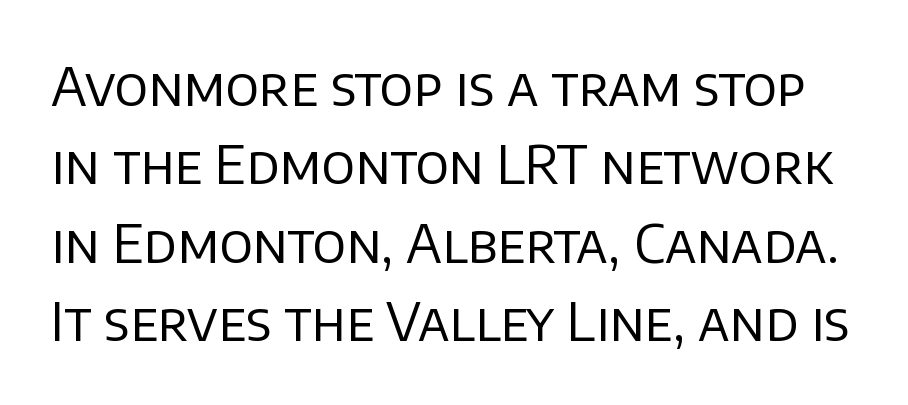
Q: Is the text bold? A: No.
Q: Is the text italic (slanted)? A: No, it is upright.
Q: Is the typeface a serif or a sans-serif typeface? A: Sans-serif.
Q: Is the text underlined? A: No.
Q: Is the spacing between letters normal or unusually wide? A: Normal.
Q: Is the spacing between lines tight, normal or loose? A: Normal.
Q: Width (condensed, normal, or wide)? A: Normal.
Q: Stroke contrast? A: Low.
Q: x-height? A: Large.
Q: Monospaced? A: No.
